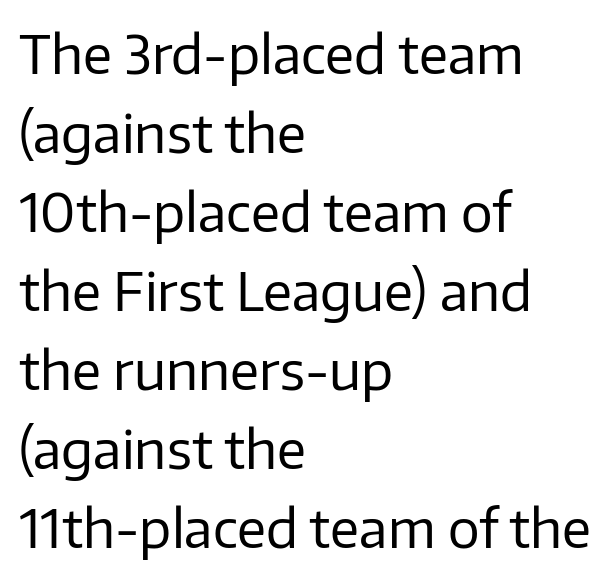
Q: Is the text bold? A: No.
Q: Is the text italic (slanted)? A: No, it is upright.
Q: Is the typeface a serif or a sans-serif typeface? A: Sans-serif.
Q: Is the text underlined? A: No.
Q: How is the paragraph aligned? A: Left-aligned.
Q: Is the spacing between letters normal or unusually wide? A: Normal.
Q: Is the spacing between lines tight, normal or loose? A: Normal.
Q: Width (condensed, normal, or wide)? A: Normal.
Q: Stroke contrast? A: Low.
Q: x-height? A: Medium.
Q: Monospaced? A: No.
